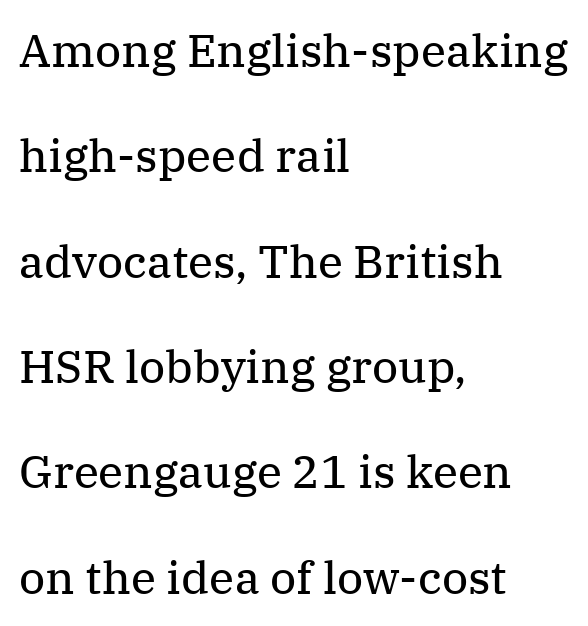
{"serif": "yes", "italic": "no", "bold": "no", "weight": "regular", "width": "normal", "stroke_contrast": "medium", "x_height": "medium", "monospaced": "no", "underline": "no", "align": "left", "line_spacing": "loose", "line_spacing_ratio": 2.29, "letter_spacing": "normal", "letter_spacing_em": 0.0, "glyph_px": 46}
